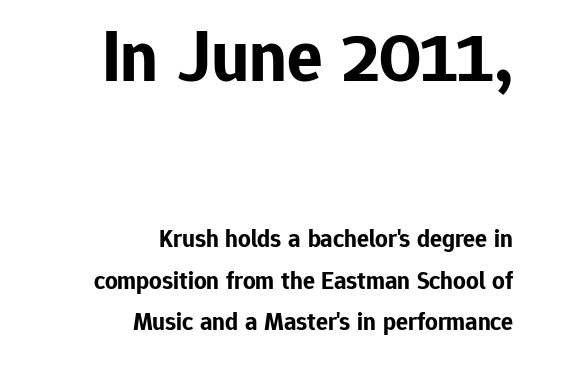
The image shows 74 px bold sans-serif type, upright; set right-aligned, normal line spacing (1.67x), normal letter spacing, not underlined; the first (top) block is 2.96x larger; low stroke contrast and a medium x-height.
